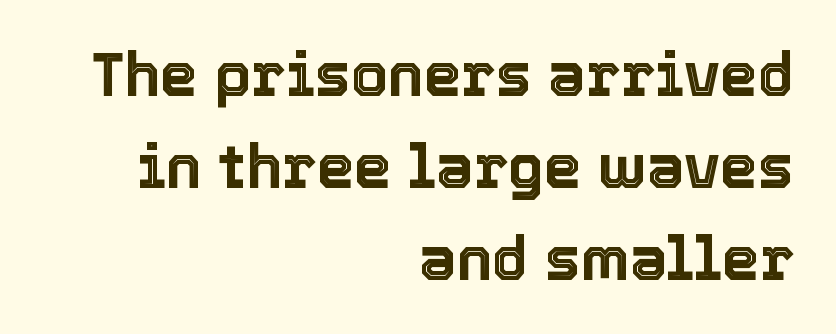
Q: Is the text italic (slanted)? A: No, it is upright.
Q: Is the text underlined? A: No.
Q: How is the paragraph aligned? A: Right-aligned.
Q: Is the spacing between letters normal or unusually wide? A: Normal.
Q: Is the spacing between lines tight, normal or loose? A: Normal.
Q: Width (condensed, normal, or wide)? A: Normal.
Q: x-height? A: Medium.
Q: Monospaced? A: No.
